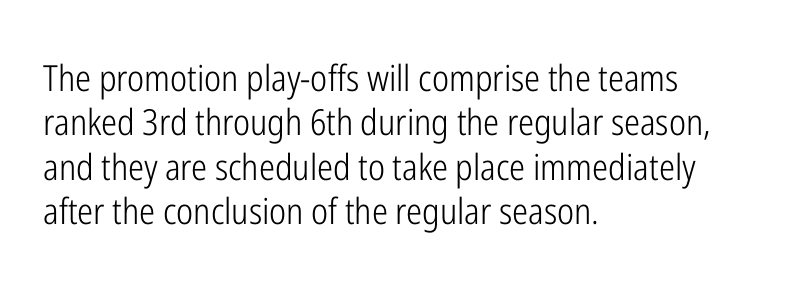
The image shows 36 px light, condensed sans-serif type, upright; set left-aligned, line spacing 1.23x, normal letter spacing, not underlined; low stroke contrast and a medium x-height.
